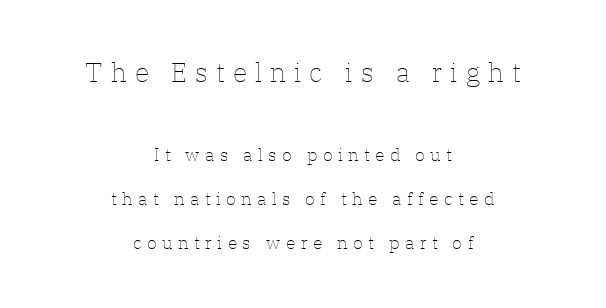
Weight: not bold — regular or lighter. Regarding leading, the lines here are spaced well apart. The specimen omits any rule beneath the text block's lines. Observe the wide spacing: letters keep a clear distance from each other.
